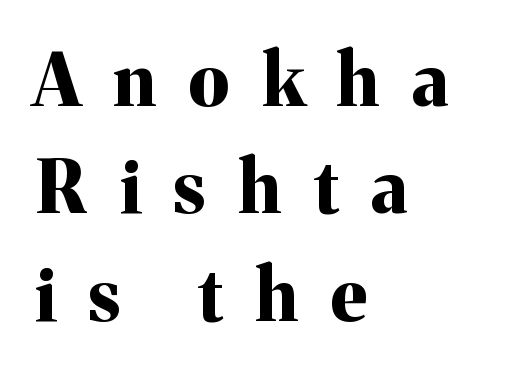
These lines have a slow, spaced-out rhythm from letter to letter. A typesetter would mark this as roman, not italic. The letters carry serifs — small finishing strokes at the ends of their stems. Descender tails drop into unmarked territory. Emphasis by weight is at full strength: bold.
